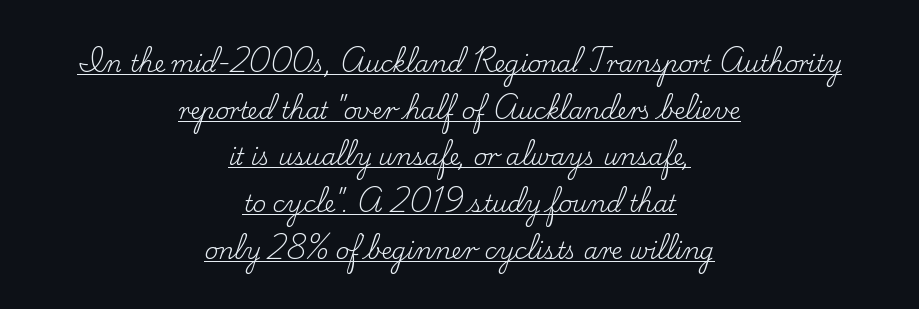
{"bold": "no", "underline": "yes", "align": "center", "line_spacing": "loose", "line_spacing_ratio": 2.03, "letter_spacing": "normal", "letter_spacing_em": 0.0, "glyph_px": 23}
